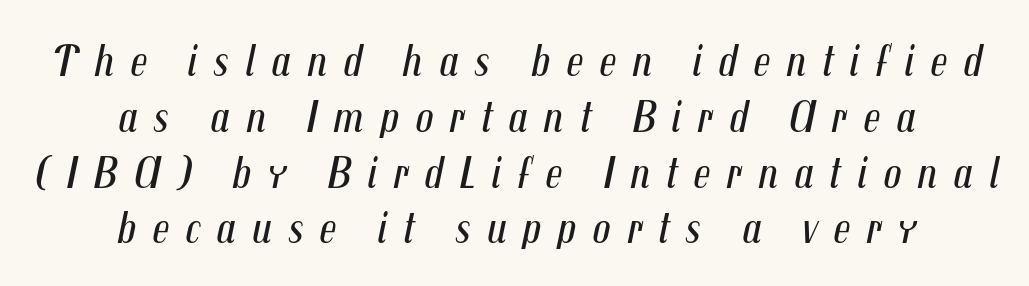
The typeface has the unassuming heft of standard copy or less. The passage shown is typed in a proportional face where columns would drift. Caption: expanded tracking, letters set apart. The gap between lines stays unmarked.
